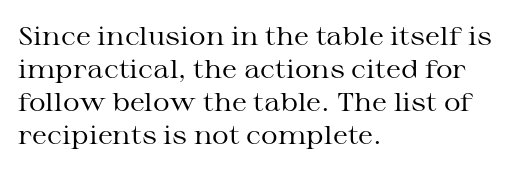
{"italic": "no", "bold": "no", "underline": "no", "align": "left", "line_spacing": "normal", "line_spacing_ratio": 1.27, "letter_spacing": "normal", "letter_spacing_em": 0.0, "glyph_px": 26}
